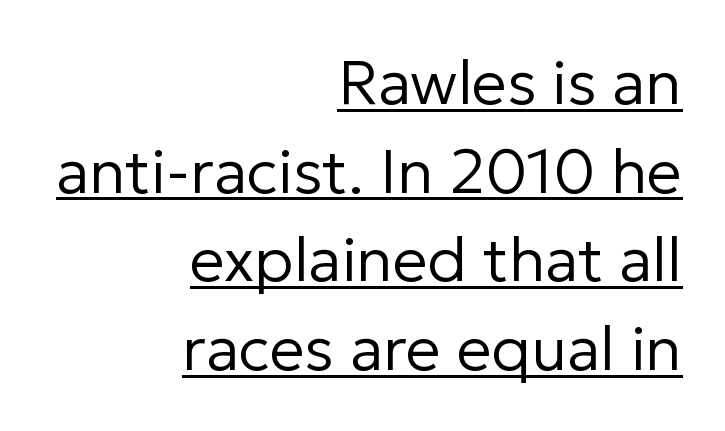
The image shows 62 px regular-weight sans-serif type, upright; set right-aligned, normal line spacing (1.43x), normal letter spacing, underlined; low stroke contrast and a medium x-height.
